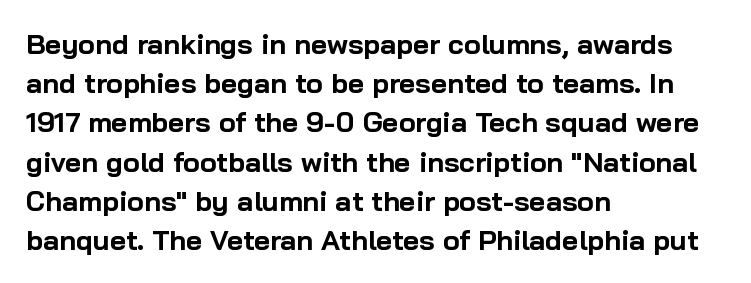
The image shows 28 px bold sans-serif type, upright; set left-aligned, normal line spacing (1.4x), normal letter spacing, not underlined; low stroke contrast and a medium x-height.
